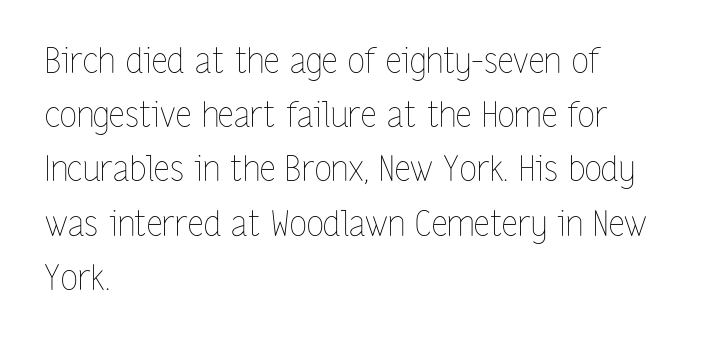
This is the regular roman posture of the typeface. This block has exactly the height ordinary leading produces. The typeface has the unassuming heft of standard copy or less. Inter-character spacing is left at the font's built-in metrics.
